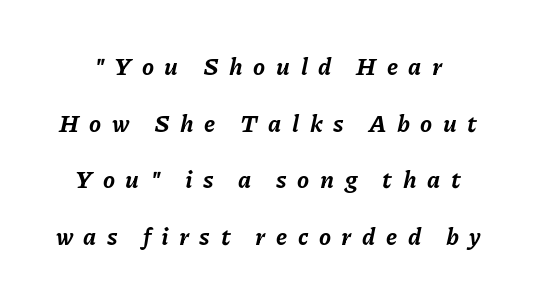
The image shows 24 px bold type, italic (leaning right); set loose line spacing (2.36x), unusually wide letter spacing (+0.44 em), not underlined.
